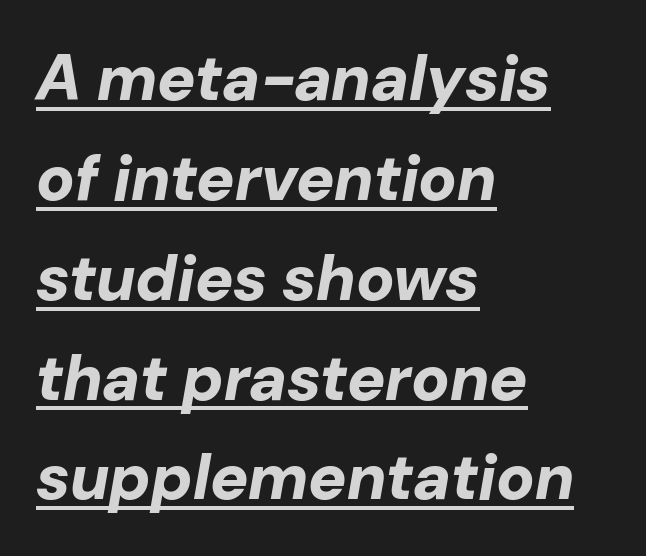
Q: Is the text bold? A: Yes.
Q: Is the text italic (slanted)? A: Yes, it leans right by about 10 degrees.
Q: Is the text underlined? A: Yes.
Q: How is the paragraph aligned? A: Left-aligned.
Q: Is the spacing between letters normal or unusually wide? A: Normal.
Q: Is the spacing between lines tight, normal or loose? A: Normal.
Q: Width (condensed, normal, or wide)? A: Normal.
Q: Stroke contrast? A: Low.
Q: x-height? A: Medium.
Q: Monospaced? A: No.
